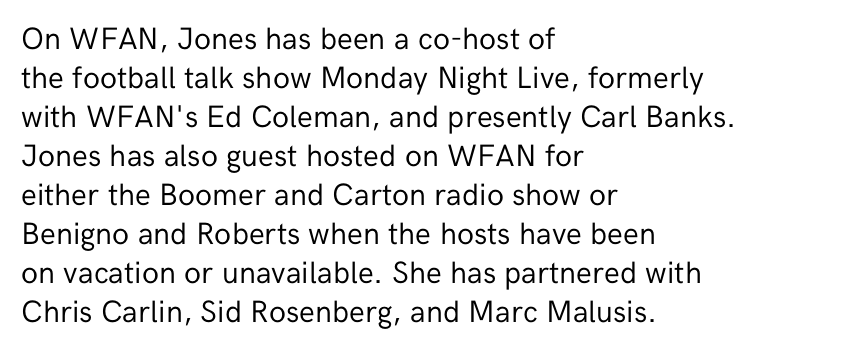
The image shows 31 px regular-weight sans-serif type, upright; set left-aligned, normal line spacing (1.26x), normal letter spacing, not underlined; low stroke contrast and a medium x-height.
